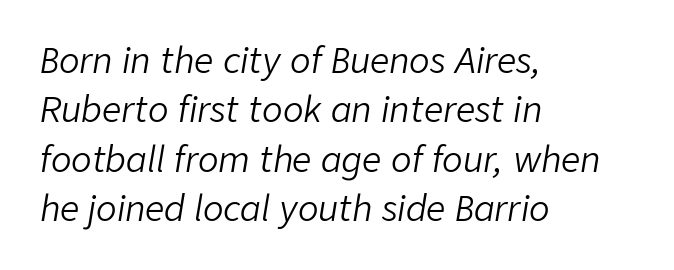
{"italic": "yes", "lean": "right", "slant_degrees": 9, "bold": "no", "weight": "light", "width": "normal", "stroke_contrast": "low", "x_height": "medium", "monospaced": "no", "underline": "no", "align": "left", "line_spacing": "normal", "line_spacing_ratio": 1.45, "letter_spacing": "normal", "letter_spacing_em": 0.0, "glyph_px": 34}
